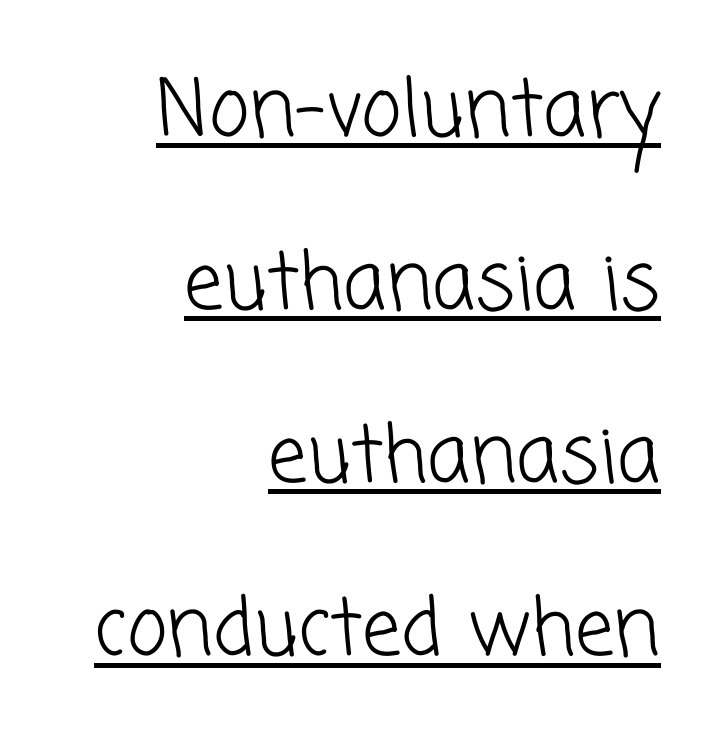
The rendered words wear a rule along their underside. No feet cap the strokes, marking this as sans-serif type. The font is comparable to plain body text, perhaps lighter. The lines are spread far apart with generous leading.
